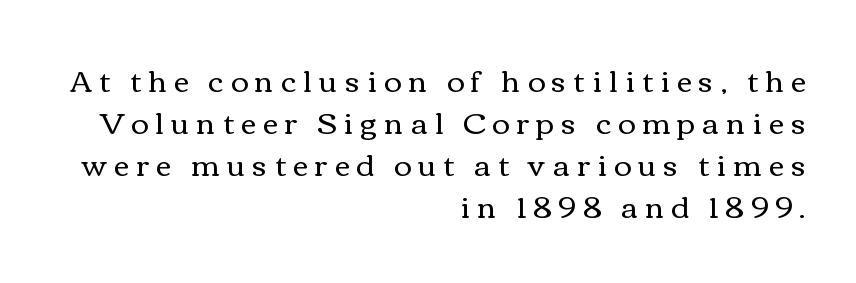
The image shows 30 px regular-weight, wide type, upright; set right-aligned, normal line spacing (1.4x), unusually wide letter spacing (+0.24 em), not underlined; a medium x-height.
